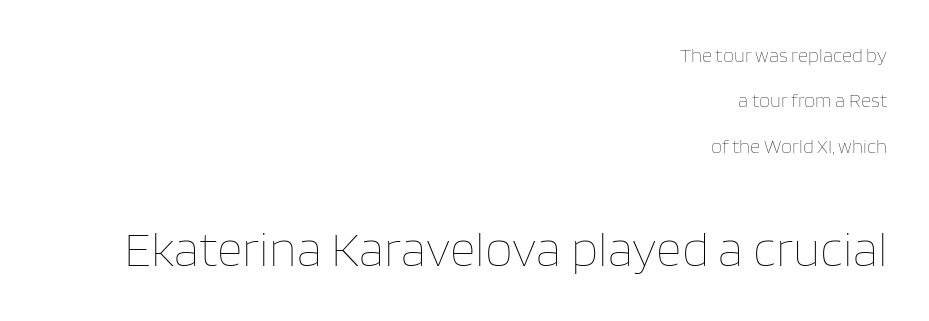
Q: Is the text bold? A: No.
Q: Is the text italic (slanted)? A: No, it is upright.
Q: Is the text underlined? A: No.
Q: How is the paragraph aligned? A: Right-aligned.
Q: Is the spacing between letters normal or unusually wide? A: Normal.
Q: Is the spacing between lines tight, normal or loose? A: Loose.
Q: Which block of text is set in a larger size, the first (top) or the second (bottom)? A: The second (bottom) one.
Q: Width (condensed, normal, or wide)? A: Normal.
Q: Stroke contrast? A: Low.
Q: x-height? A: Large.
Q: Monospaced? A: No.
